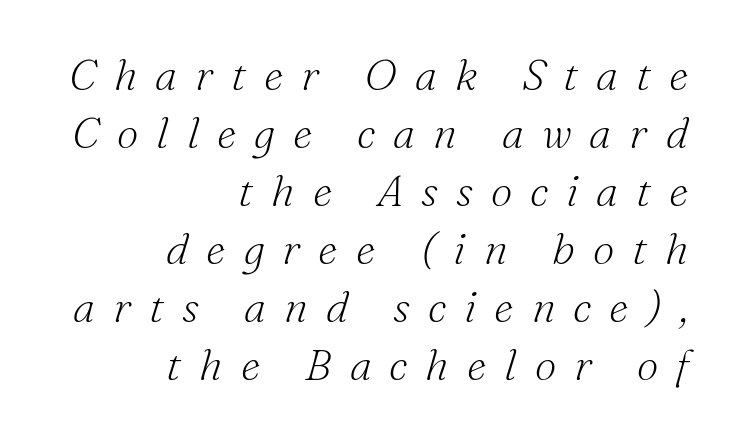
The image shows 43 px light serif type, italic (leaning right); set right-aligned, normal line spacing (1.35x), unusually wide letter spacing (+0.42 em), not underlined; medium stroke contrast and a small x-height.
